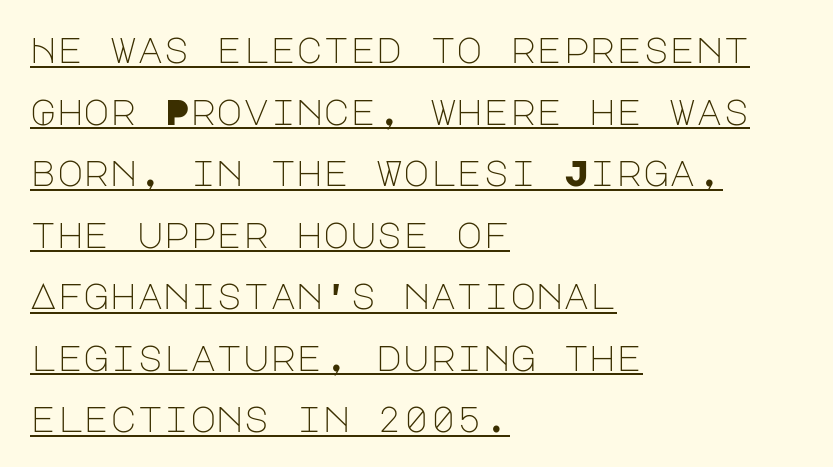
{"serif": "no", "italic": "no", "bold": "no", "weight": "light", "width": "normal", "stroke_contrast": "low", "x_height": "large", "underline": "yes", "align": "left", "line_spacing_ratio": 1.71, "letter_spacing": "normal", "letter_spacing_em": 0.0, "glyph_px": 36}
